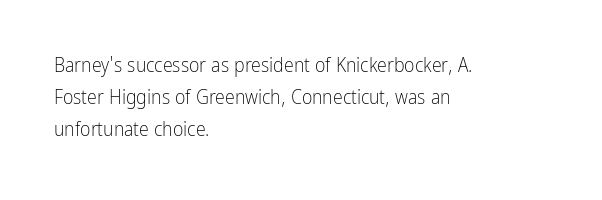
Q: Is the text bold? A: No.
Q: Is the text italic (slanted)? A: No, it is upright.
Q: Is the text underlined? A: No.
Q: How is the paragraph aligned? A: Left-aligned.
Q: Is the spacing between letters normal or unusually wide? A: Normal.
Q: Is the spacing between lines tight, normal or loose? A: Normal.
